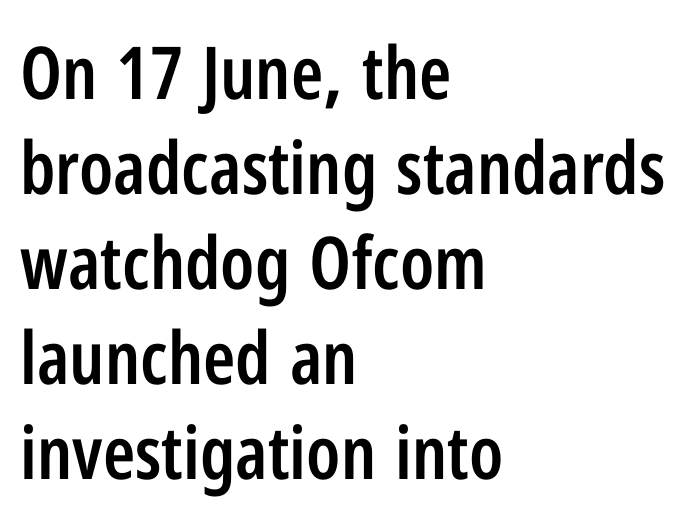
The image shows 73 px semibold, condensed sans-serif type, upright; set left-aligned, normal line spacing (1.3x), normal letter spacing, not underlined; low stroke contrast and a medium x-height.
